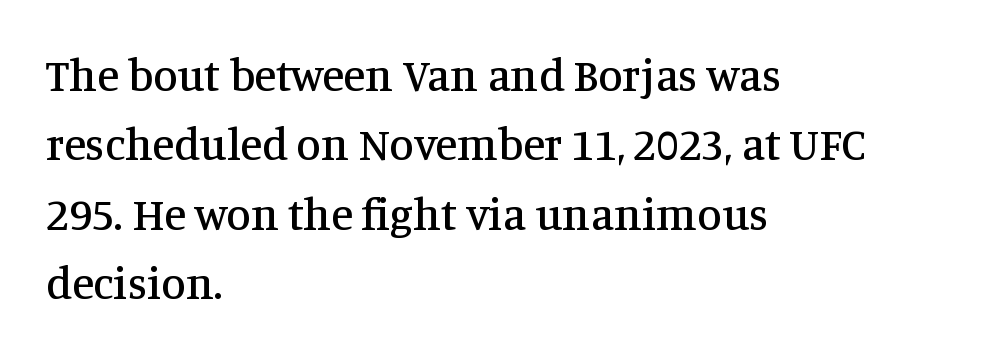
{"serif": "yes", "italic": "no", "width": "normal", "stroke_contrast": "medium", "x_height": "large", "monospaced": "no", "underline": "no", "align": "left", "line_spacing": "normal", "line_spacing_ratio": 1.54, "letter_spacing": "normal", "letter_spacing_em": 0.0, "glyph_px": 45}
